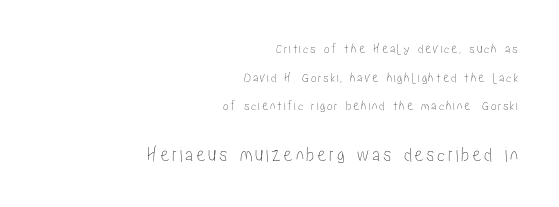
The image shows 21 px text type, upright; set right-aligned, loose line spacing (2.05x), not underlined; the second (bottom) block is 1.5x larger.
